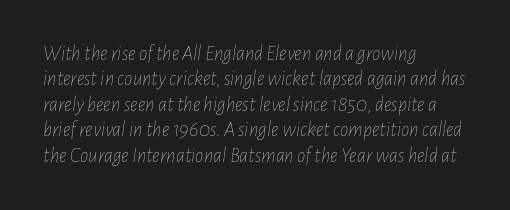
The ragged edge is on the right, which tells us the setting is flush left. Is the stroke heavy? The answer is a plain regular-or-lighter. The words here are not underlined. A typesetter would mark this as italic. These lines keep a tight, regular rhythm from letter to letter.
